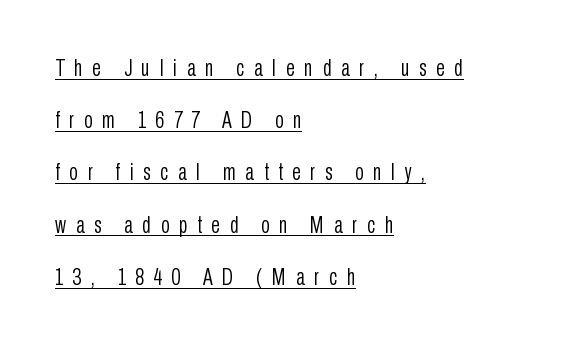
The rendering anchors every line to the left-hand side. Between one letter and the next there's a generous, obvious gap. Descenders here cross a horizontal rule under the line. The weight would be labelled regular, book, light, or lighter still. Loosely led — the rows are spread out. The axis of the letterforms is exactly vertical.
